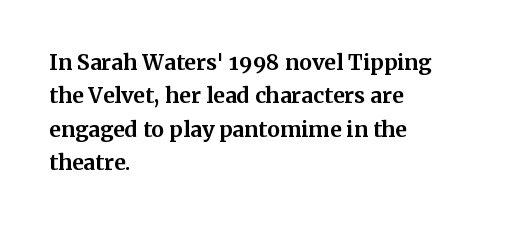
Q: Is the text bold? A: Yes.
Q: Is the text italic (slanted)? A: No, it is upright.
Q: Is the text underlined? A: No.
Q: How is the paragraph aligned? A: Left-aligned.
Q: Is the spacing between letters normal or unusually wide? A: Normal.
Q: Is the spacing between lines tight, normal or loose? A: Normal.
